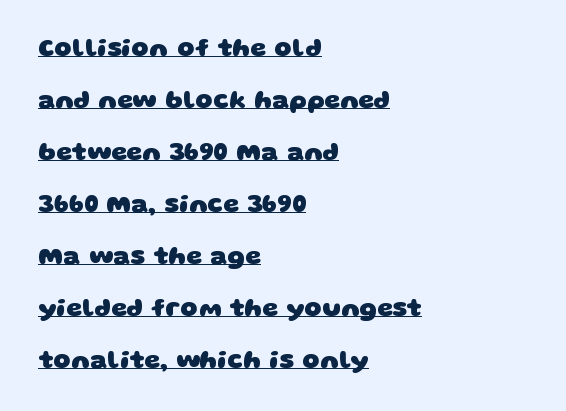
{"bold": "yes", "underline": "yes", "align": "left", "line_spacing": "loose", "line_spacing_ratio": 2.08, "letter_spacing": "normal", "letter_spacing_em": 0.0, "glyph_px": 25}
